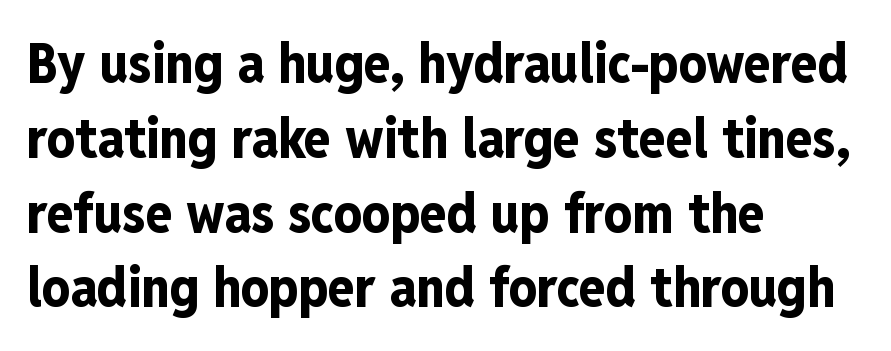
{"serif": "no", "italic": "no", "bold": "yes", "weight": "bold", "width": "condensed", "stroke_contrast": "low", "x_height": "medium", "monospaced": "no", "underline": "no", "align": "left", "line_spacing": "normal", "line_spacing_ratio": 1.36, "letter_spacing": "normal", "letter_spacing_em": 0.0, "glyph_px": 55}
